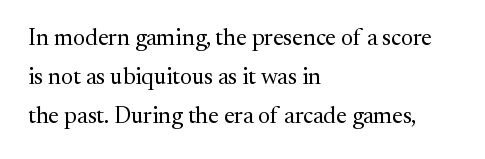
{"italic": "no", "bold": "no", "underline": "no", "align": "left", "line_spacing": "normal", "line_spacing_ratio": 1.7, "letter_spacing": "normal", "letter_spacing_em": 0.0, "glyph_px": 23}
